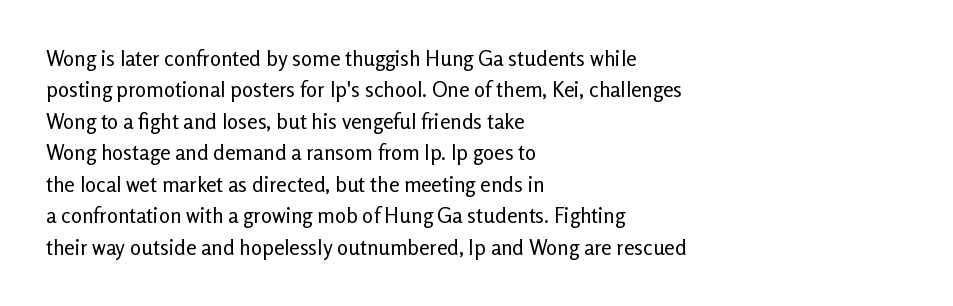
Each row of text sits above clean, open space. Italic? Not at all — the glyphs are vertical. Typeset ragged right — the left edge is the straight one. Each word holds together tightly as a unit, with standard inter-letter gaps. Interline gaps are of average width in this sample.
